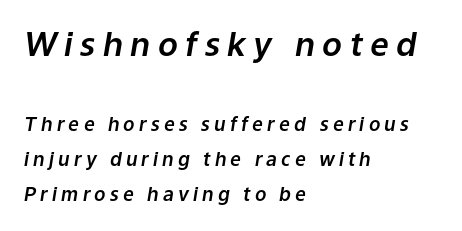
Q: Is the text italic (slanted)? A: Yes, it leans right by about 9 degrees.
Q: Is the text underlined? A: No.
Q: How is the paragraph aligned? A: Left-aligned.
Q: Is the spacing between letters normal or unusually wide? A: Unusually wide.
Q: Which block of text is set in a larger size, the first (top) or the second (bottom)? A: The first (top) one.
Q: Width (condensed, normal, or wide)? A: Normal.
Q: Stroke contrast? A: Low.
Q: x-height? A: Medium.
Q: Monospaced? A: No.
